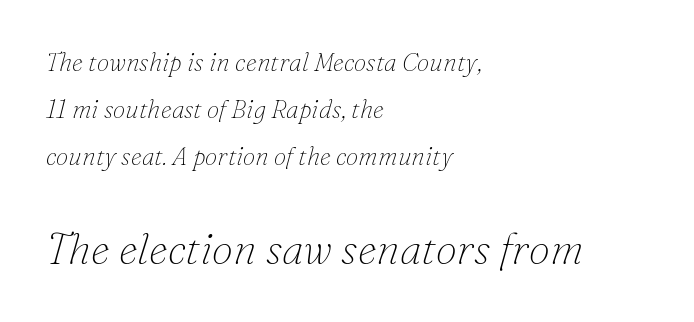
{"serif": "yes", "italic": "yes", "lean": "right", "slant_degrees": 16, "bold": "no", "weight": "thin", "width": "normal", "stroke_contrast": "low", "x_height": "small", "monospaced": "no", "underline": "no", "align": "left", "line_spacing_ratio": 1.88, "letter_spacing": "normal", "letter_spacing_em": 0.0, "larger_block": "second", "size_ratio": 1.72, "glyph_px": 43}
